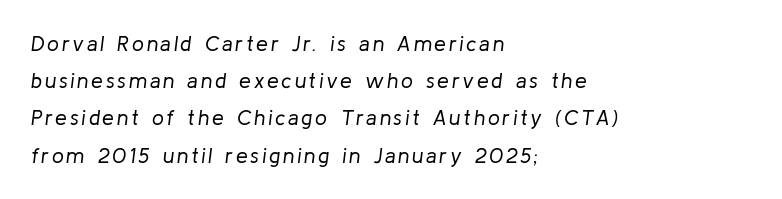
Layout note: lines flush left. Is the type heavy? It reads as light-to-regular instead. Honestly, there is no underline to notice here at all. The whole block is typeset with a tilt.
